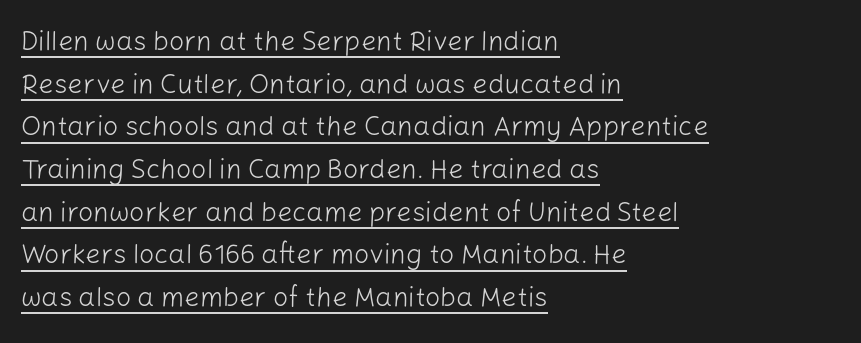
No italicization has been applied; the sample stays upright. The lines in this sample share a left origin and differ only in where they stop. This is not heavy type; no bold has been used. A rule runs beneath these lines of type.
